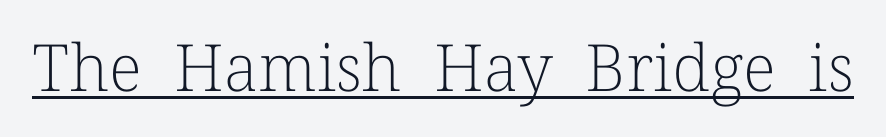
Underlined type. Serifs: yes, visible at the terminals of the letterforms. Each letter keeps its own natural width here, so spacing adapts to shape. Italic? Not at all — the glyphs are vertical.
